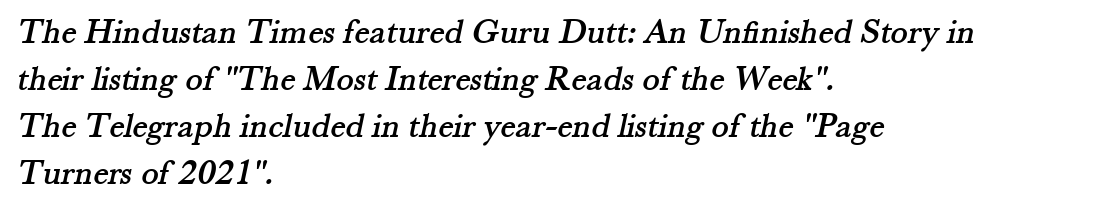
{"serif": "yes", "width": "normal", "stroke_contrast": "medium", "x_height": "small", "monospaced": "no", "underline": "no", "align": "left", "line_spacing": "normal", "line_spacing_ratio": 1.31, "letter_spacing": "normal", "letter_spacing_em": 0.0, "glyph_px": 36}
